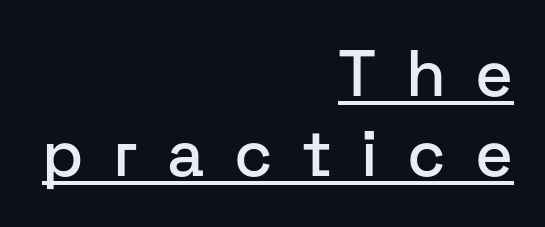
Nope, no serifs anywhere on these letters. Italic: no, the glyphs are upright roman. Short and long lines alike share a common ending point at right. Each line of the rendering has a horizontal stroke beneath the glyphs. Spacing verdict: proportional, widths tailored to each character. The passage shown has open, widely tracked lettering throughout.
